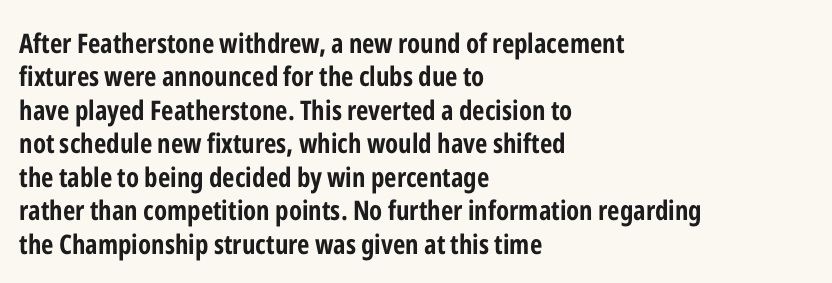
Q: Is the text bold? A: Yes.
Q: Is the text italic (slanted)? A: No, it is upright.
Q: Is the text underlined? A: No.
Q: How is the paragraph aligned? A: Left-aligned.
Q: Is the spacing between letters normal or unusually wide? A: Normal.
